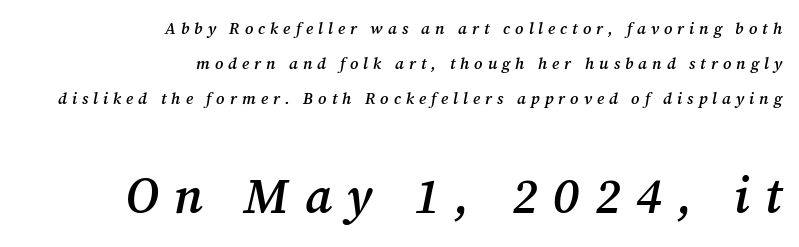
Q: Is the text bold? A: Semi-bold.
Q: Is the text italic (slanted)? A: Yes, it leans right by about 12 degrees.
Q: Is the typeface a serif or a sans-serif typeface? A: Serif.
Q: Is the text underlined? A: No.
Q: How is the paragraph aligned? A: Right-aligned.
Q: Is the spacing between letters normal or unusually wide? A: Unusually wide.
Q: Is the spacing between lines tight, normal or loose? A: Loose.
Q: Which block of text is set in a larger size, the first (top) or the second (bottom)? A: The second (bottom) one.
Q: Width (condensed, normal, or wide)? A: Normal.
Q: Stroke contrast? A: Medium.
Q: x-height? A: Medium.
Q: Monospaced? A: No.
